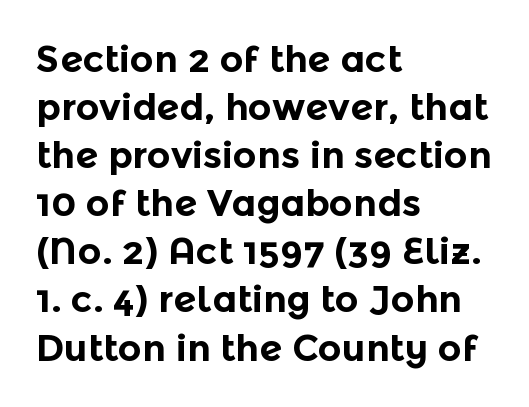
{"serif": "no", "italic": "no", "bold": "yes", "weight": "bold", "width": "normal", "x_height": "medium", "monospaced": "no", "underline": "no", "align": "left", "line_spacing": "normal", "line_spacing_ratio": 1.3, "letter_spacing": "normal", "letter_spacing_em": 0.0, "glyph_px": 37}
